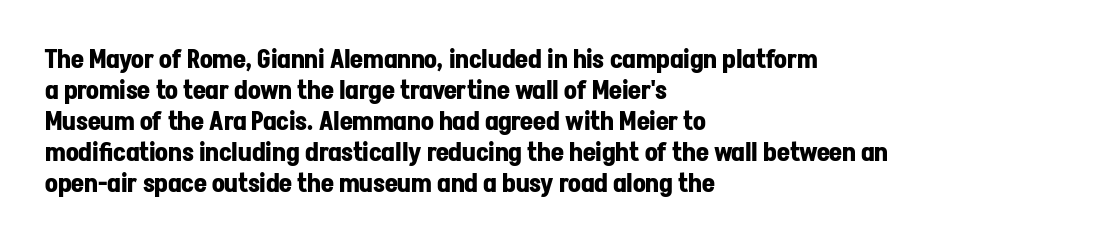
Q: Is the text bold? A: Yes.
Q: Is the text italic (slanted)? A: No, it is upright.
Q: Is the text underlined? A: No.
Q: How is the paragraph aligned? A: Left-aligned.
Q: Is the spacing between letters normal or unusually wide? A: Normal.
